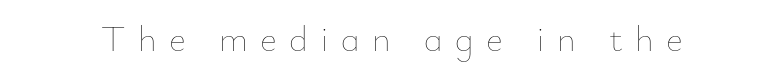
The image shows 36 px thin type, upright; set unusually wide letter spacing (+0.34 em), not underlined; low stroke contrast and a small x-height.
